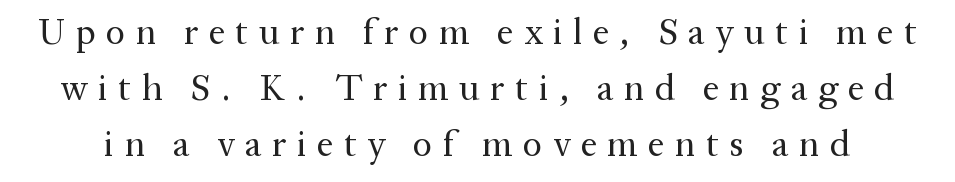
{"serif": "yes", "italic": "no", "bold": "no", "weight": "regular", "width": "normal", "stroke_contrast": "medium", "x_height": "medium", "monospaced": "no", "underline": "no", "line_spacing": "normal", "line_spacing_ratio": 1.51, "letter_spacing": "wide", "letter_spacing_em": 0.28, "glyph_px": 37}
